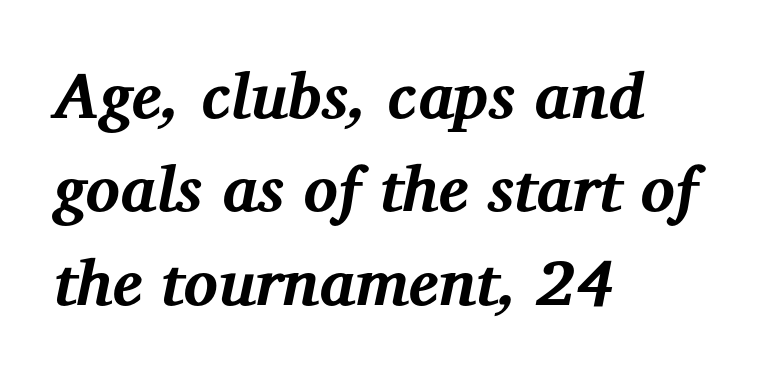
The image shows 64 px bold serif type, italic (leaning right); set left-aligned, normal line spacing (1.46x), normal letter spacing, not underlined; medium stroke contrast and a medium x-height.
